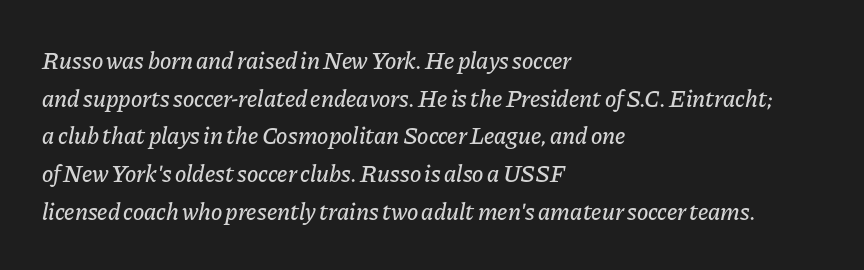
{"italic": "yes", "lean": "right", "slant_degrees": 11, "underline": "no", "align": "left", "line_spacing": "normal", "line_spacing_ratio": 1.57, "letter_spacing": "normal", "letter_spacing_em": 0.0, "glyph_px": 24}
